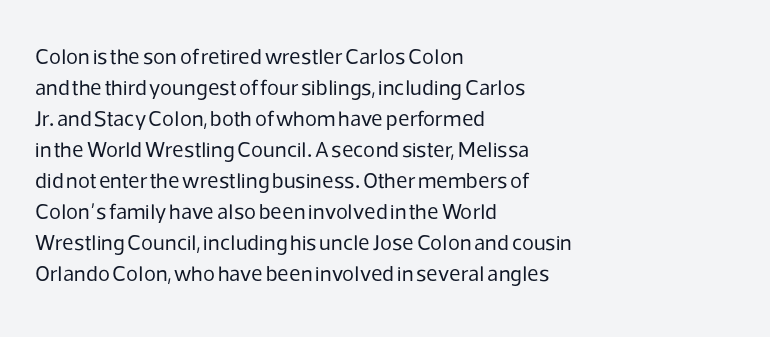
The image shows 22 px text type, upright; set left-aligned, normal line spacing (1.41x), normal letter spacing, not underlined.
